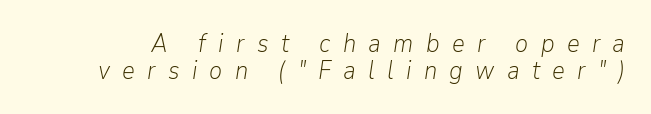
Q: Is the text bold? A: No.
Q: Is the text italic (slanted)? A: Yes, it leans right by about 9 degrees.
Q: Is the text underlined? A: No.
Q: Is the spacing between letters normal or unusually wide? A: Unusually wide.
Q: Is the spacing between lines tight, normal or loose? A: Tight.
